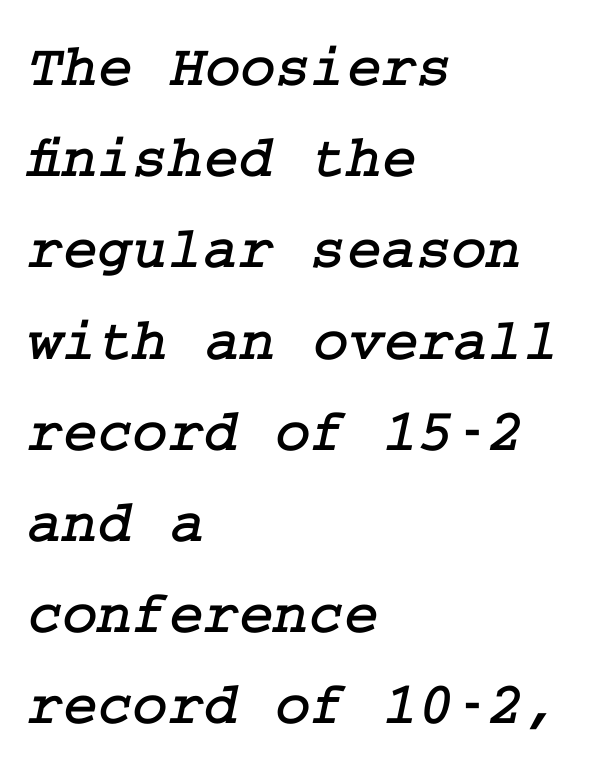
{"serif": "yes", "width": "normal", "stroke_contrast": "low", "x_height": "medium", "underline": "no", "align": "left", "line_spacing": "normal", "line_spacing_ratio": 1.52, "letter_spacing": "normal", "letter_spacing_em": 0.0, "glyph_px": 60}
